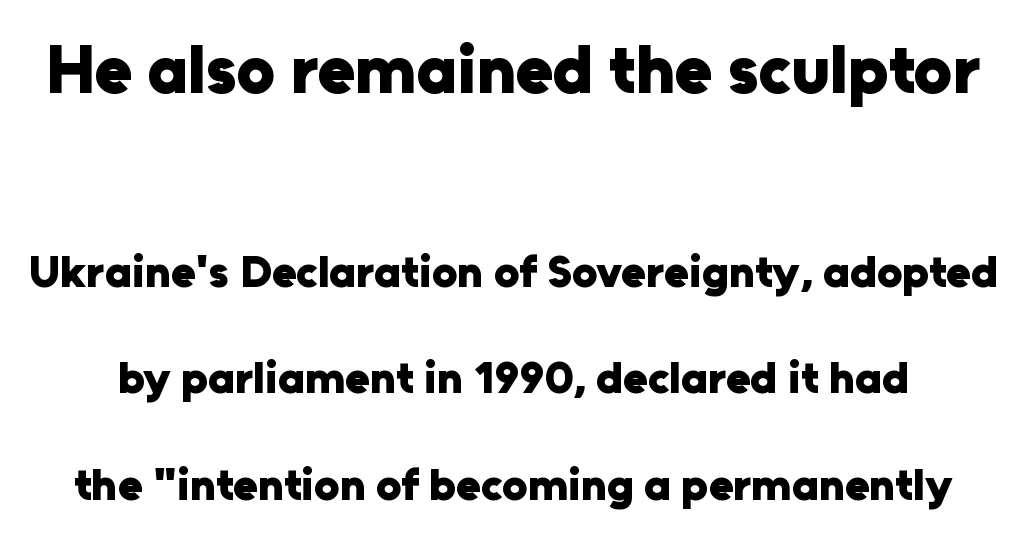
{"serif": "no", "italic": "no", "bold": "yes", "weight": "heavy", "width": "normal", "stroke_contrast": "low", "x_height": "medium", "monospaced": "no", "underline": "no", "line_spacing": "loose", "line_spacing_ratio": 2.37, "letter_spacing": "normal", "letter_spacing_em": 0.0, "larger_block": "first", "size_ratio": 1.51, "glyph_px": 68}
